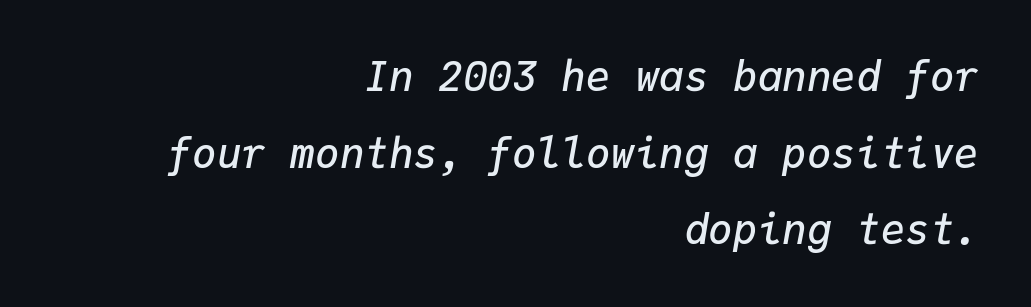
{"italic": "yes", "lean": "right", "slant_degrees": 9, "bold": "semi", "weight": "semibold", "width": "normal", "stroke_contrast": "low", "x_height": "medium", "monospaced": "yes", "underline": "no", "align": "right", "line_spacing_ratio": 1.87, "letter_spacing": "normal", "letter_spacing_em": 0.0, "glyph_px": 41}
